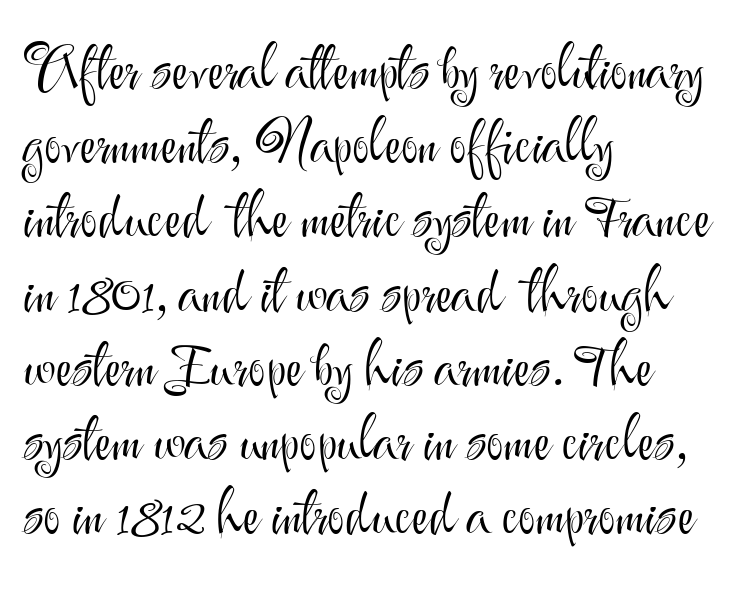
Q: Is the text bold? A: No.
Q: Is the typeface a serif or a sans-serif typeface? A: Sans-serif.
Q: Is the text underlined? A: No.
Q: How is the paragraph aligned? A: Left-aligned.
Q: Is the spacing between letters normal or unusually wide? A: Normal.
Q: Is the spacing between lines tight, normal or loose? A: Normal.
Q: Width (condensed, normal, or wide)? A: Normal.
Q: Stroke contrast? A: Medium.
Q: x-height? A: Small.
Q: Monospaced? A: No.
